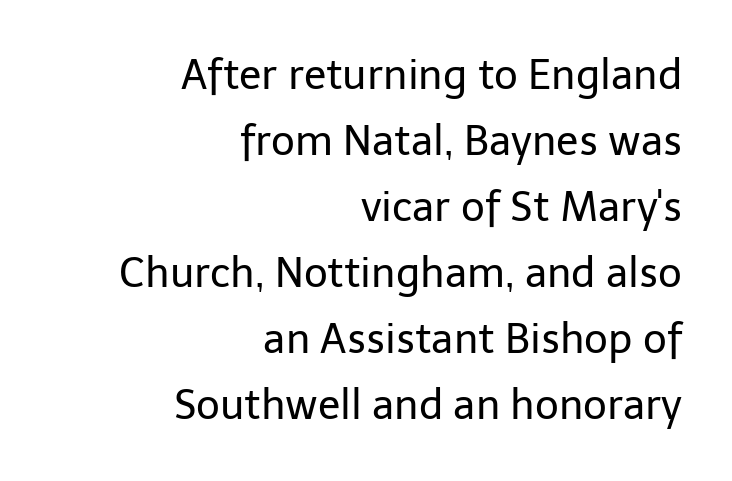
Q: Is the text bold? A: No.
Q: Is the text italic (slanted)? A: No, it is upright.
Q: Is the typeface a serif or a sans-serif typeface? A: Sans-serif.
Q: Is the text underlined? A: No.
Q: How is the paragraph aligned? A: Right-aligned.
Q: Is the spacing between letters normal or unusually wide? A: Normal.
Q: Is the spacing between lines tight, normal or loose? A: Normal.
Q: Width (condensed, normal, or wide)? A: Normal.
Q: Stroke contrast? A: Low.
Q: x-height? A: Medium.
Q: Monospaced? A: No.
